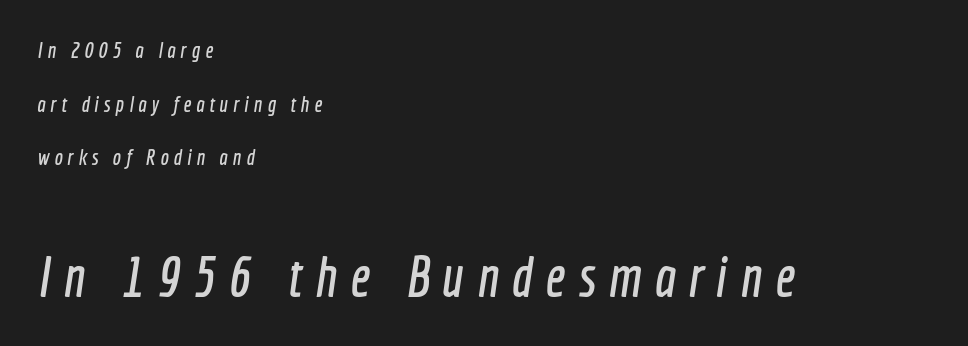
This sample uses expanded letter spacing, leaving extra air between glyphs. Typeset ragged right — the left edge is the straight one. Size hierarchy here favors the trailing block over the leading one. Letters rest on an invisible, unmarked baseline.
